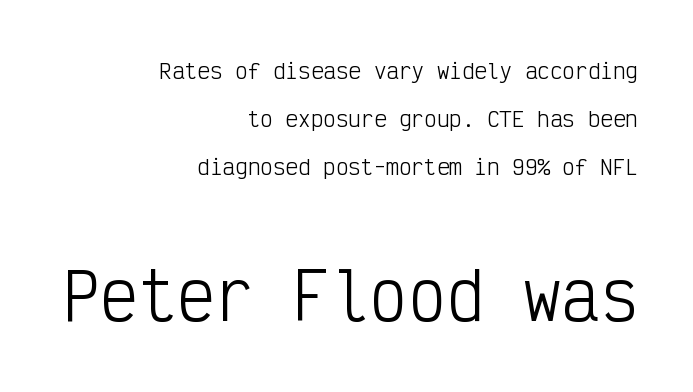
Q: Is the text bold? A: No.
Q: Is the text italic (slanted)? A: No, it is upright.
Q: Is the typeface a serif or a sans-serif typeface? A: Sans-serif.
Q: Is the text underlined? A: No.
Q: How is the paragraph aligned? A: Right-aligned.
Q: Is the spacing between letters normal or unusually wide? A: Normal.
Q: Is the spacing between lines tight, normal or loose? A: Loose.
Q: Which block of text is set in a larger size, the first (top) or the second (bottom)? A: The second (bottom) one.
Q: Width (condensed, normal, or wide)? A: Condensed.
Q: Stroke contrast? A: Low.
Q: x-height? A: Medium.
Q: Monospaced? A: Yes.
